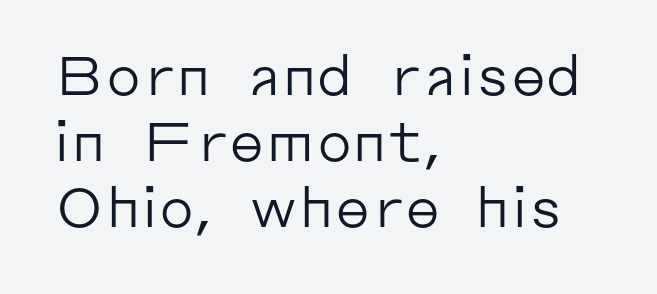
The image shows 55 px regular-weight sans-serif type, upright; set left-aligned, line spacing 1.2x, normal letter spacing, not underlined; low stroke contrast and a medium x-height.
